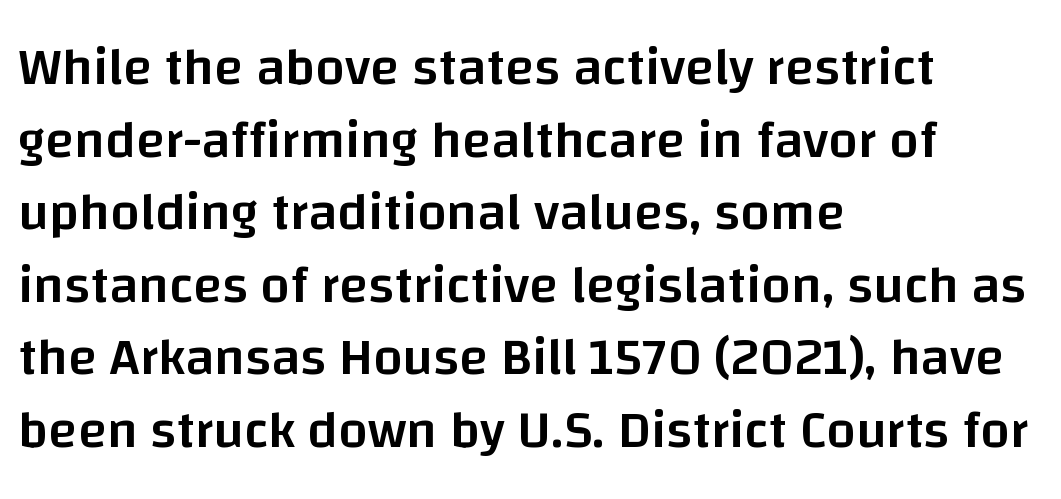
Is there any slant? The stems are plumb. Heft: intermediate — a semibold. Honestly, the letter spacing is just normal — you wouldn't notice it. Check where the strokes stop: nothing finishes them off — pure sans.
